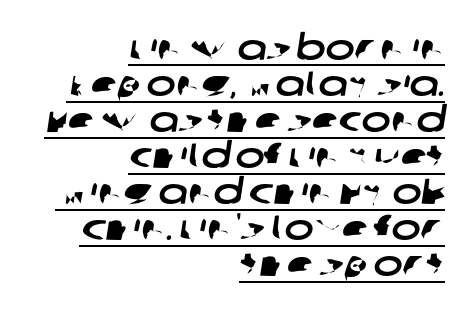
Q: Is the typeface a serif or a sans-serif typeface? A: Sans-serif.
Q: Is the text underlined? A: Yes.
Q: How is the paragraph aligned? A: Right-aligned.
Q: Is the spacing between letters normal or unusually wide? A: Normal.
Q: Is the spacing between lines tight, normal or loose? A: Tight.
Q: Width (condensed, normal, or wide)? A: Wide.
Q: Stroke contrast? A: Low.
Q: x-height? A: Large.
Q: Monospaced? A: No.
